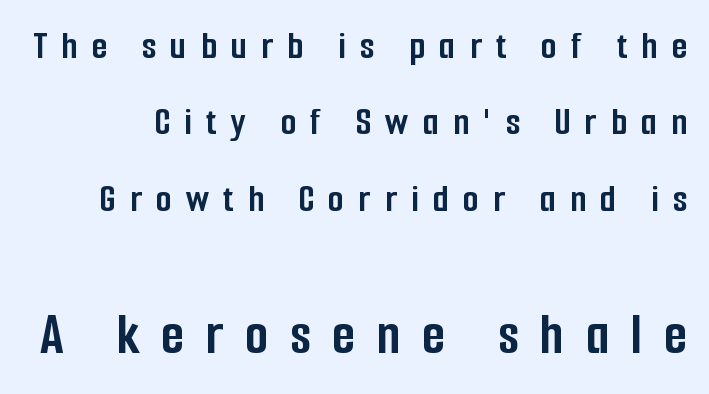
{"serif": "no", "italic": "no", "bold": "yes", "weight": "semibold", "width": "condensed", "stroke_contrast": "low", "x_height": "medium", "monospaced": "no", "underline": "no", "line_spacing": "loose", "line_spacing_ratio": 1.91, "letter_spacing": "wide", "letter_spacing_em": 0.36, "larger_block": "second", "size_ratio": 1.5, "glyph_px": 60}
